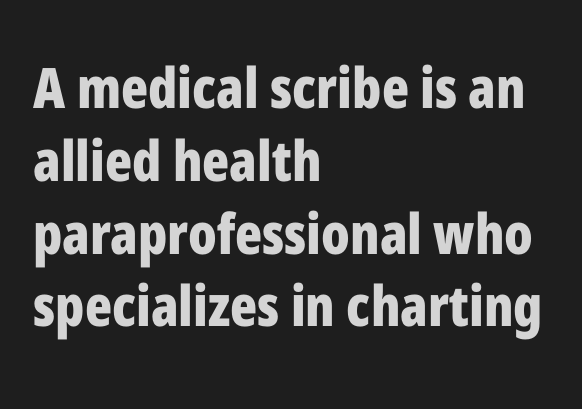
{"serif": "no", "italic": "no", "bold": "yes", "weight": "bold", "width": "condensed", "stroke_contrast": "low", "x_height": "medium", "monospaced": "no", "underline": "no", "align": "left", "line_spacing": "normal", "line_spacing_ratio": 1.3, "letter_spacing": "normal", "letter_spacing_em": 0.0, "glyph_px": 56}
